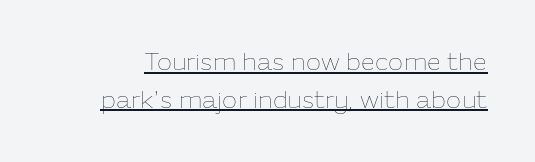
Ascenders rise straight up at ninety degrees. The rows are spaced the way most documents space them. Inter-character spacing is left at the font's built-in metrics. In designer terms, the underline attribute is active on this setting.
